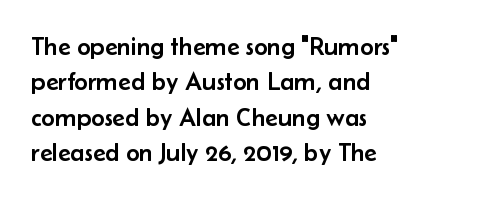
The image shows 26 px text type, upright; set left-aligned, normal line spacing (1.36x), normal letter spacing, not underlined.
